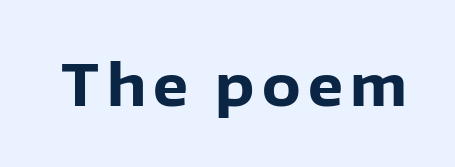
Q: Is the text bold? A: Yes.
Q: Is the text italic (slanted)? A: No, it is upright.
Q: Is the typeface a serif or a sans-serif typeface? A: Sans-serif.
Q: Is the text underlined? A: No.
Q: Width (condensed, normal, or wide)? A: Normal.
Q: Stroke contrast? A: Low.
Q: x-height? A: Medium.
Q: Monospaced? A: No.
